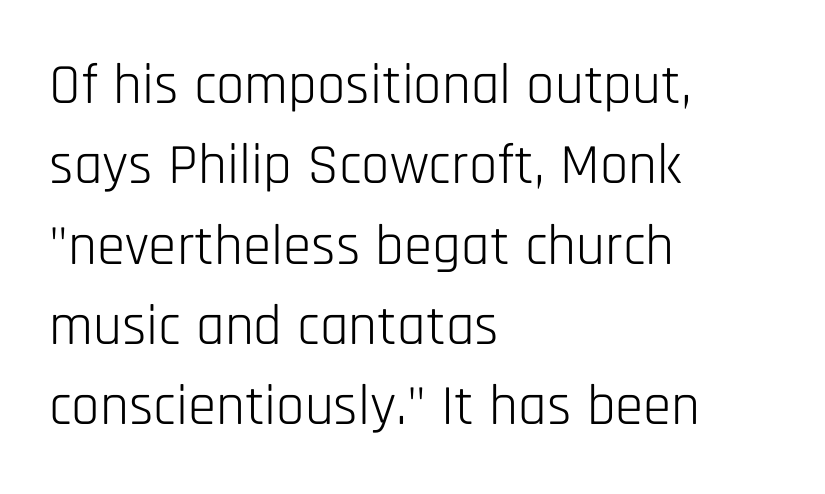
Q: Is the text bold? A: No.
Q: Is the text italic (slanted)? A: No, it is upright.
Q: Is the typeface a serif or a sans-serif typeface? A: Sans-serif.
Q: Is the text underlined? A: No.
Q: How is the paragraph aligned? A: Left-aligned.
Q: Is the spacing between letters normal or unusually wide? A: Normal.
Q: Is the spacing between lines tight, normal or loose? A: Normal.
Q: Width (condensed, normal, or wide)? A: Condensed.
Q: Stroke contrast? A: Low.
Q: x-height? A: Large.
Q: Monospaced? A: No.
